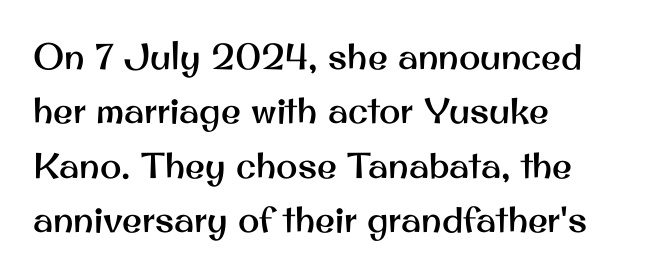
Q: Is the text italic (slanted)? A: No, it is upright.
Q: Is the typeface a serif or a sans-serif typeface? A: Sans-serif.
Q: Is the text underlined? A: No.
Q: How is the paragraph aligned? A: Left-aligned.
Q: Is the spacing between letters normal or unusually wide? A: Normal.
Q: Is the spacing between lines tight, normal or loose? A: Normal.
Q: Width (condensed, normal, or wide)? A: Normal.
Q: Stroke contrast? A: Medium.
Q: x-height? A: Small.
Q: Monospaced? A: No.
